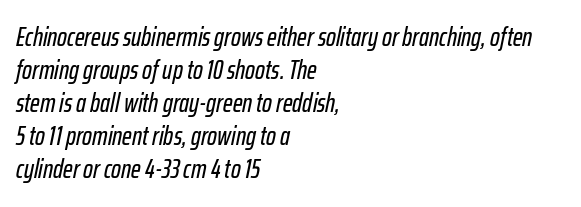
The image shows 26 px text type, italic (leaning right); set left-aligned, normal line spacing (1.27x), normal letter spacing, not underlined.
